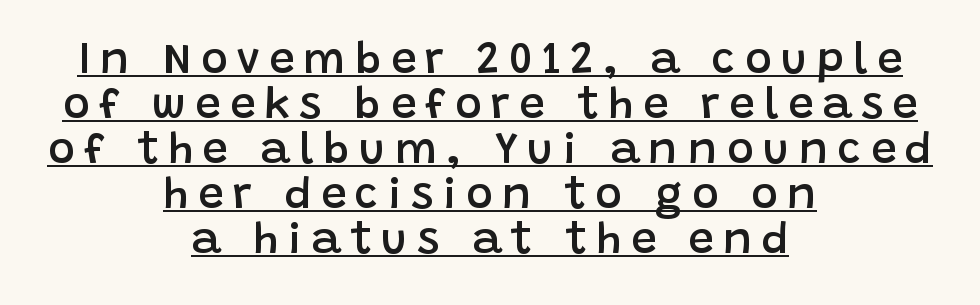
{"serif": "no", "italic": "no", "bold": "semi", "weight": "semibold", "width": "normal", "stroke_contrast": "low", "x_height": "large", "monospaced": "no", "underline": "yes", "align": "center", "line_spacing": "tight", "line_spacing_ratio": 1.0, "letter_spacing": "wide", "letter_spacing_em": 0.21, "glyph_px": 45}
